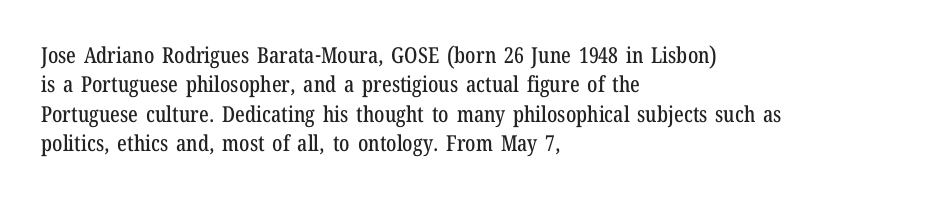
Glyph-to-glyph distance matches everyday printed text. If you drew a ruler down the left edge, every line would touch it. The letters stand upright; this is a roman face. No word sits above an underline. The line-height multiplier appears to be the usual default.
